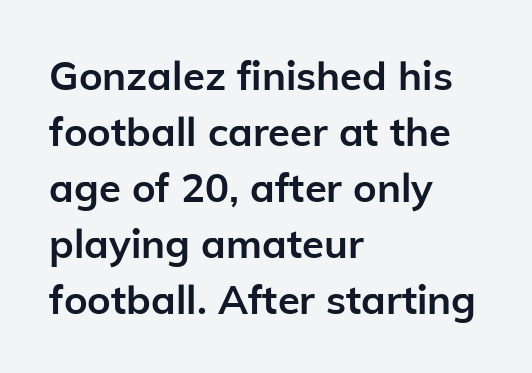
Reading down the block, your eye returns to a fixed left position each line. Honestly, the row spacing looks completely unremarkable. The face used here is a sans, in the tradition of grotesques and geometrics. The space beneath each line is pristine and unruled. Each letter keeps its own natural width here, so spacing adapts to shape.
